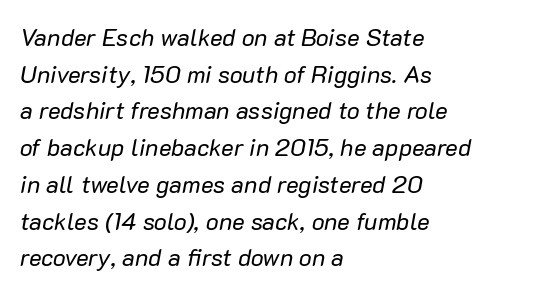
{"italic": "yes", "lean": "right", "slant_degrees": 10, "bold": "no", "underline": "no", "align": "left", "line_spacing": "normal", "line_spacing_ratio": 1.53, "letter_spacing": "normal", "letter_spacing_em": 0.0, "glyph_px": 24}
